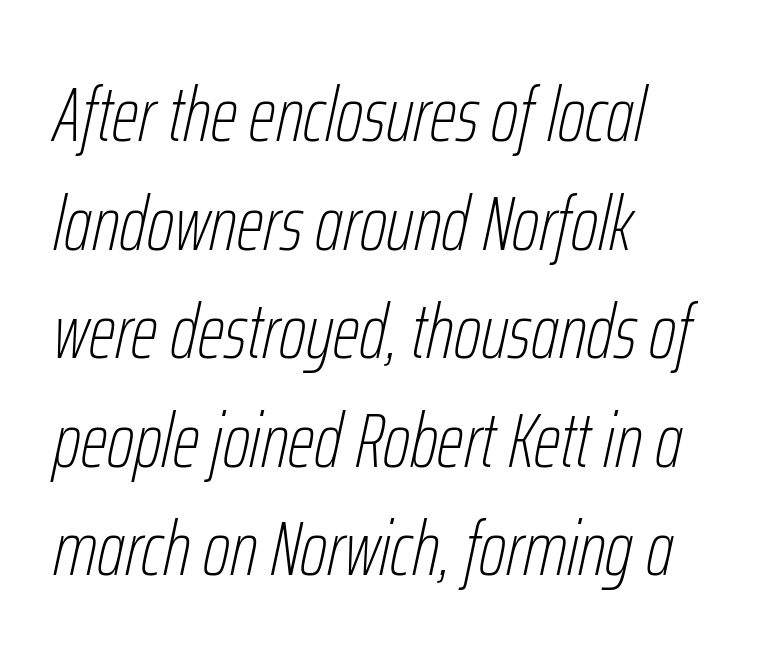
{"italic": "yes", "lean": "right", "slant_degrees": 12, "bold": "no", "weight": "thin", "width": "condensed", "stroke_contrast": "low", "x_height": "medium", "monospaced": "no", "underline": "no", "align": "left", "line_spacing": "normal", "line_spacing_ratio": 1.41, "letter_spacing": "normal", "letter_spacing_em": 0.0, "glyph_px": 77}
